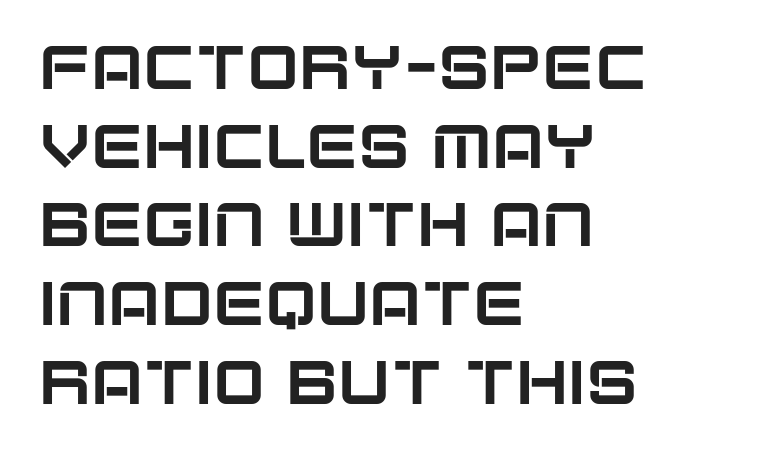
Summary of vertical rhythm: regular, with standard interline spacing. Plain, unruled lines of type. Proportional: the letters do not fall into vertical columns. The rag falls on the right side of this text block. Observe the absence of serifs on each vertical stroke in this sample.
